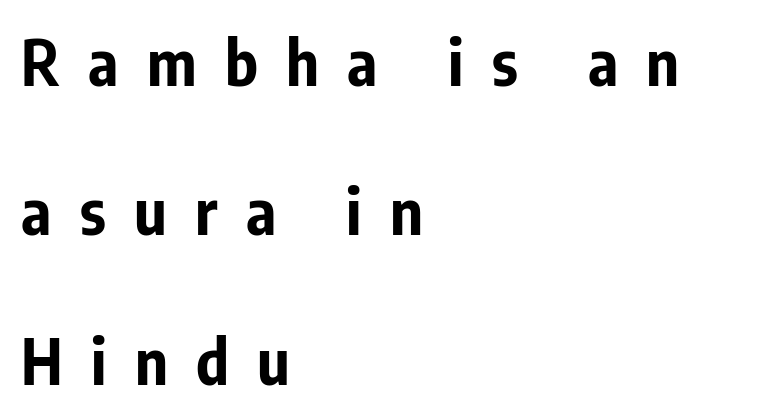
{"serif": "no", "italic": "no", "bold": "yes", "weight": "bold", "width": "condensed", "stroke_contrast": "low", "x_height": "medium", "monospaced": "no", "underline": "no", "align": "left", "line_spacing": "loose", "line_spacing_ratio": 2.37, "letter_spacing": "wide", "letter_spacing_em": 0.45, "glyph_px": 63}
